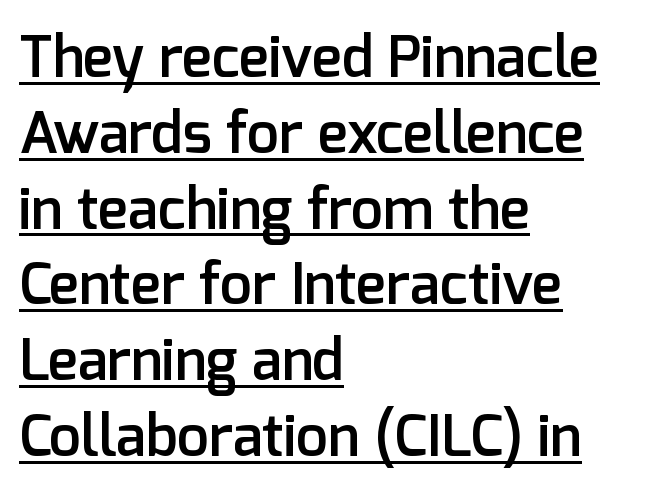
{"serif": "no", "italic": "no", "bold": "semi", "weight": "semibold", "width": "normal", "stroke_contrast": "low", "x_height": "medium", "monospaced": "no", "underline": "yes", "align": "left", "line_spacing": "normal", "line_spacing_ratio": 1.33, "letter_spacing": "normal", "letter_spacing_em": 0.0, "glyph_px": 57}
